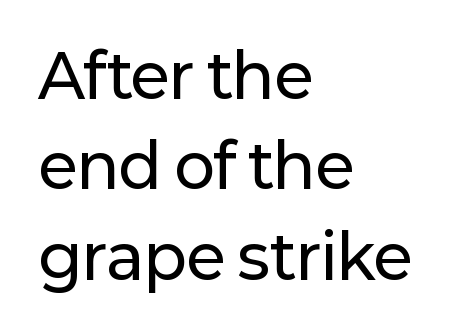
Compared with typical body copy, the letter spacing here is the same. Leading matches the norm, producing a regular column. Looks like regular typesetting: each glyph gets only the width it needs. You can tell from the bare stems that sans-serif type was used.
